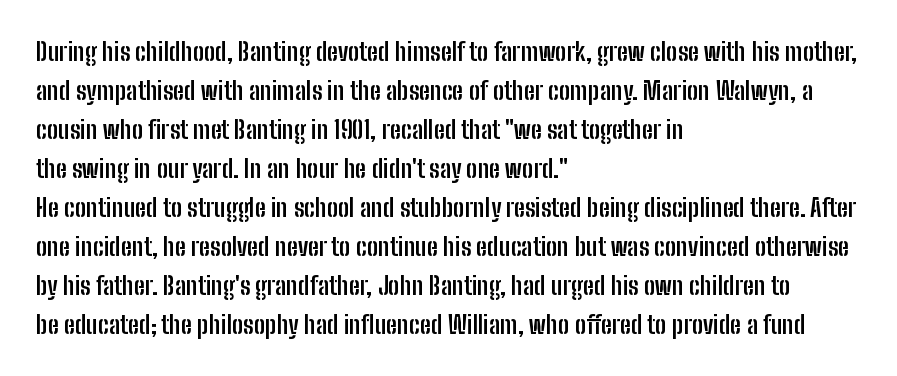
The image shows 25 px bold type, upright; set left-aligned, normal line spacing (1.56x), normal letter spacing, not underlined.
